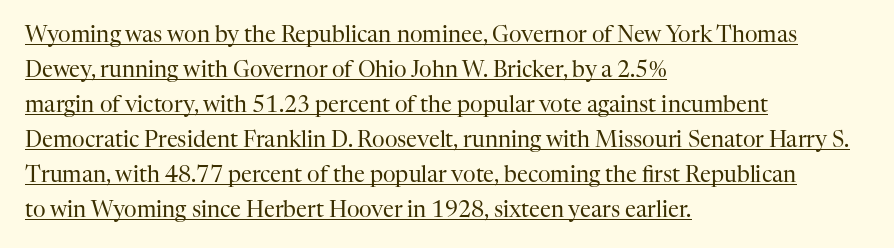
Q: Is the text bold? A: No.
Q: Is the text italic (slanted)? A: No, it is upright.
Q: Is the text underlined? A: Yes.
Q: How is the paragraph aligned? A: Left-aligned.
Q: Is the spacing between letters normal or unusually wide? A: Normal.
Q: Is the spacing between lines tight, normal or loose? A: Normal.
